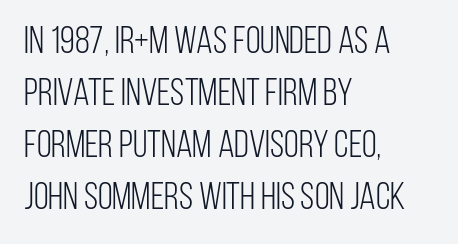
The image shows 38 px light, condensed sans-serif type, upright; set left-aligned, normal line spacing (1.37x), normal letter spacing, not underlined; low stroke contrast and a large x-height.
